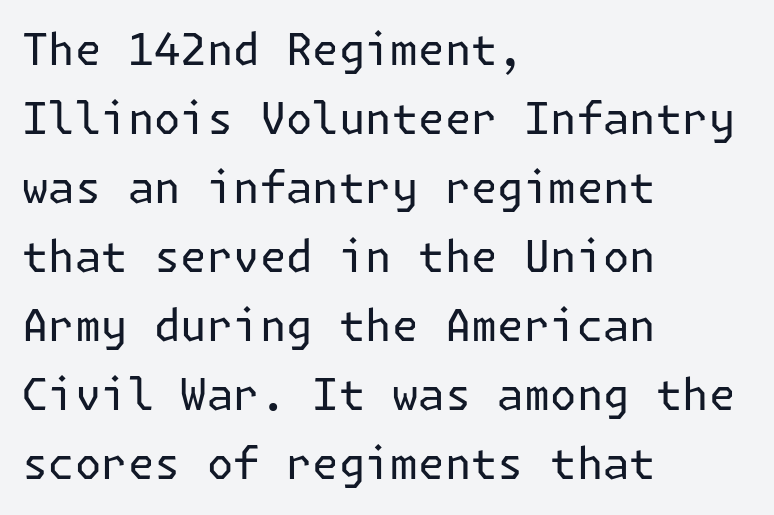
The image shows 44 px regular-weight sans-serif type, upright; set left-aligned, normal line spacing (1.57x), normal letter spacing, not underlined; low stroke contrast and a medium x-height.
